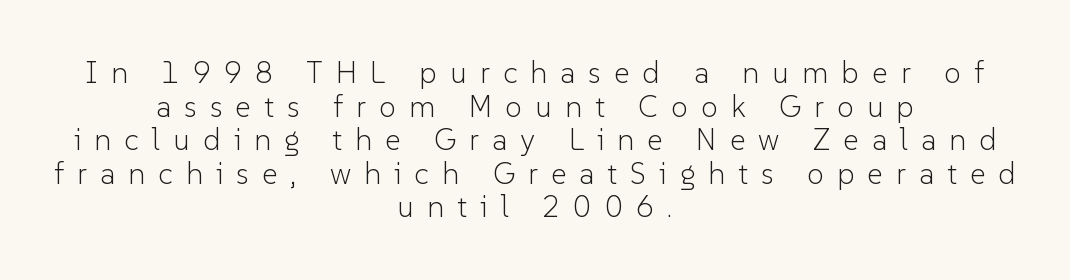
The image shows 30 px light sans-serif type, upright; set centered, tight line spacing (1.12x), unusually wide letter spacing (+0.44 em), not underlined; low stroke contrast and a medium x-height.
